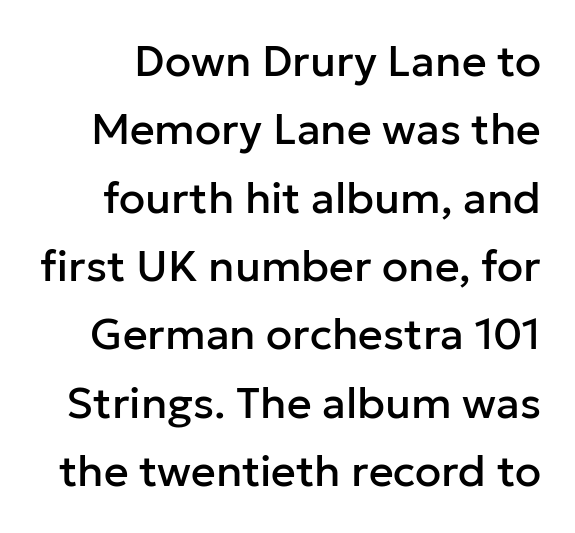
The passage shown is typeset with a sans-serif family. Evenly set lines give the paragraph a standard silhouette. The zone under the glyphs is completely vacant. The passage shown is typed in a proportional face where columns would drift. Compared with typical body copy, the letter spacing here is the same.
